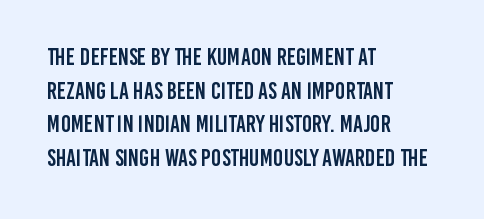
Q: Is the text italic (slanted)? A: No, it is upright.
Q: Is the text underlined? A: No.
Q: How is the paragraph aligned? A: Left-aligned.
Q: Is the spacing between letters normal or unusually wide? A: Normal.
Q: Is the spacing between lines tight, normal or loose? A: Normal.
